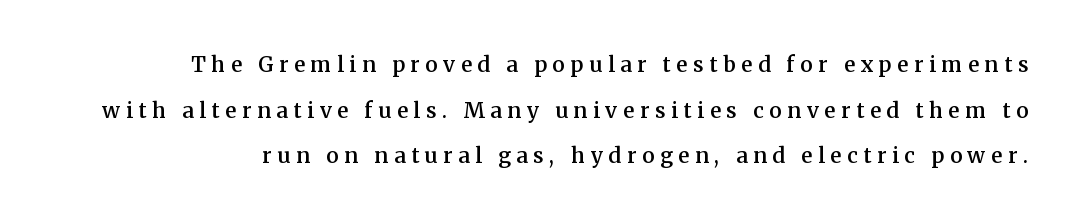
The image shows 21 px text type, upright; set loose line spacing (2.17x), unusually wide letter spacing (+0.27 em), not underlined.
